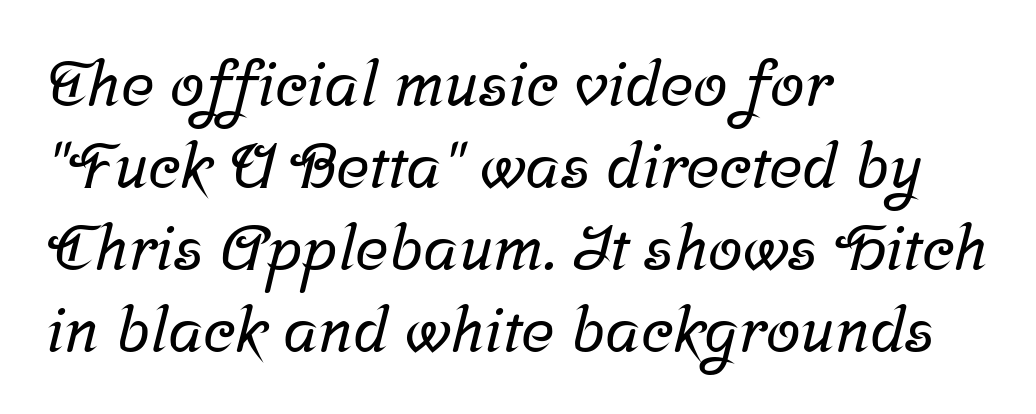
Clear beneath every line of the passage. The rendering uses natural spacing where letterforms have individual widths. The gaps between neighbouring characters are ordinary and unremarkable. Each new line begins a customary step beneath the previous one.
